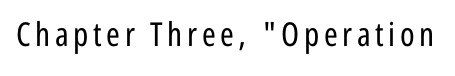
{"serif": "no", "italic": "no", "bold": "no", "weight": "regular", "width": "condensed", "stroke_contrast": "low", "x_height": "medium", "monospaced": "no", "underline": "no", "glyph_px": 33}
